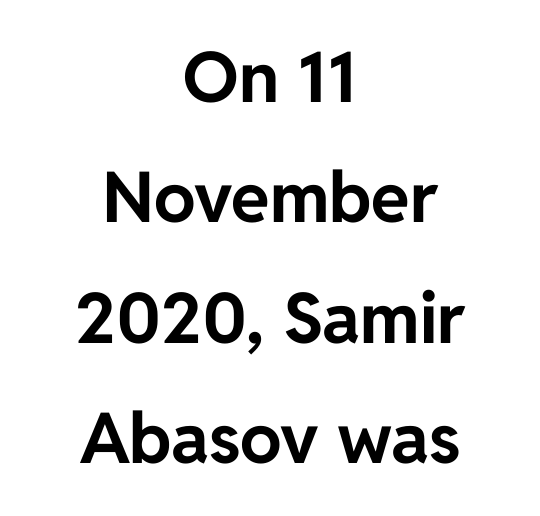
{"serif": "no", "italic": "no", "bold": "yes", "weight": "bold", "width": "normal", "stroke_contrast": "low", "x_height": "medium", "monospaced": "no", "underline": "no", "align": "center", "line_spacing_ratio": 1.72, "letter_spacing": "normal", "letter_spacing_em": 0.0, "glyph_px": 70}
